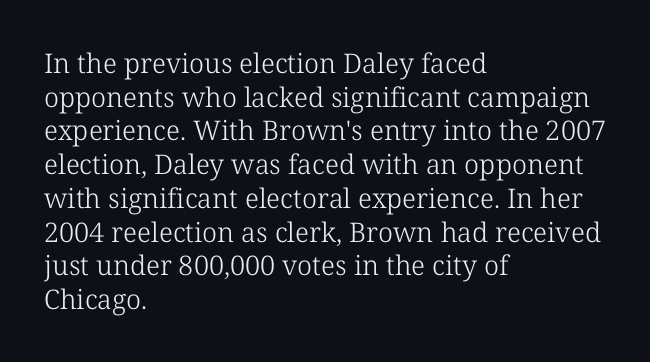
Q: Is the text bold? A: No.
Q: Is the text italic (slanted)? A: No, it is upright.
Q: Is the text underlined? A: No.
Q: How is the paragraph aligned? A: Left-aligned.
Q: Is the spacing between letters normal or unusually wide? A: Normal.
Q: Is the spacing between lines tight, normal or loose? A: Normal.
